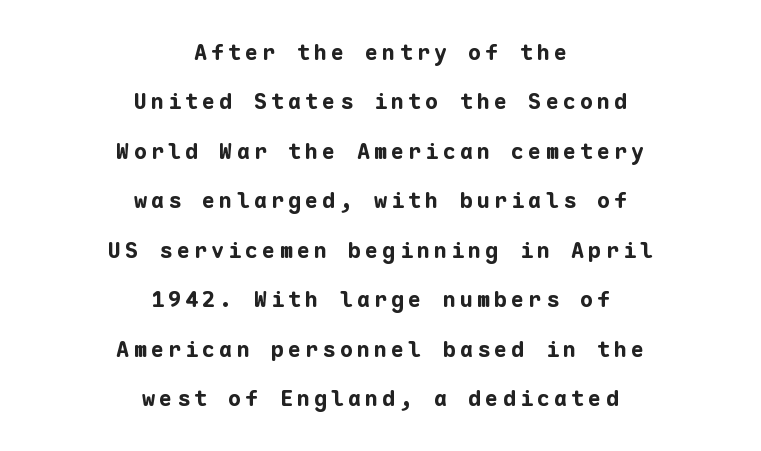
Q: Is the text bold? A: Yes.
Q: Is the text italic (slanted)? A: No, it is upright.
Q: Is the text underlined? A: No.
Q: How is the paragraph aligned? A: Centered.
Q: Is the spacing between lines tight, normal or loose? A: Loose.
